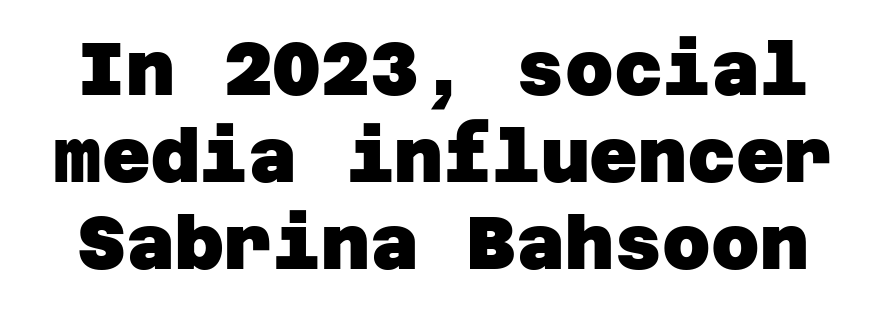
{"serif": "no", "bold": "yes", "weight": "heavy", "width": "normal", "stroke_contrast": "low", "x_height": "large", "underline": "no", "line_spacing_ratio": 1.16, "letter_spacing": "normal", "letter_spacing_em": 0.0, "glyph_px": 75}
